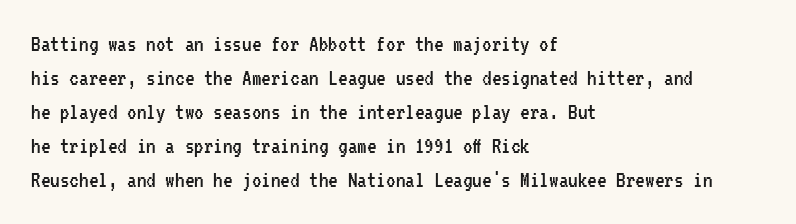
Q: Is the text bold? A: No.
Q: Is the text italic (slanted)? A: No, it is upright.
Q: Is the text underlined? A: No.
Q: How is the paragraph aligned? A: Left-aligned.
Q: Is the spacing between letters normal or unusually wide? A: Normal.
Q: Is the spacing between lines tight, normal or loose? A: Normal.
